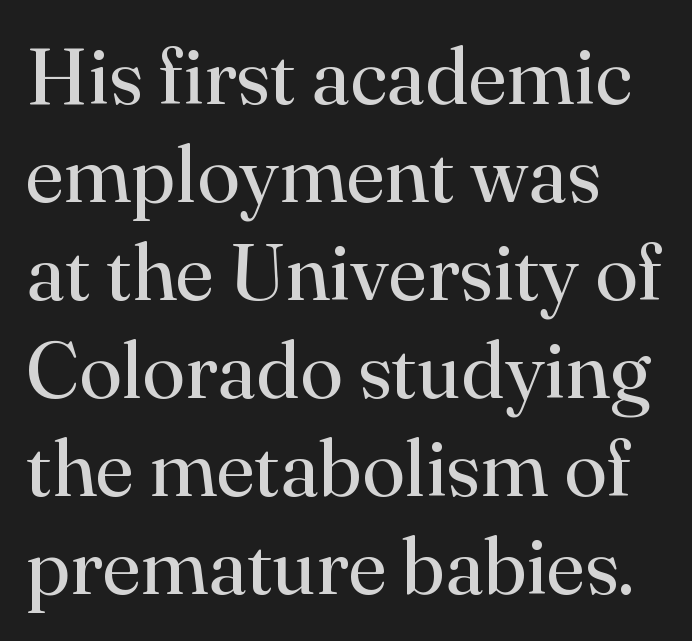
Q: Is the text bold? A: No.
Q: Is the text italic (slanted)? A: No, it is upright.
Q: Is the typeface a serif or a sans-serif typeface? A: Serif.
Q: Is the text underlined? A: No.
Q: How is the paragraph aligned? A: Left-aligned.
Q: Is the spacing between letters normal or unusually wide? A: Normal.
Q: Width (condensed, normal, or wide)? A: Normal.
Q: Stroke contrast? A: High.
Q: x-height? A: Small.
Q: Monospaced? A: No.
